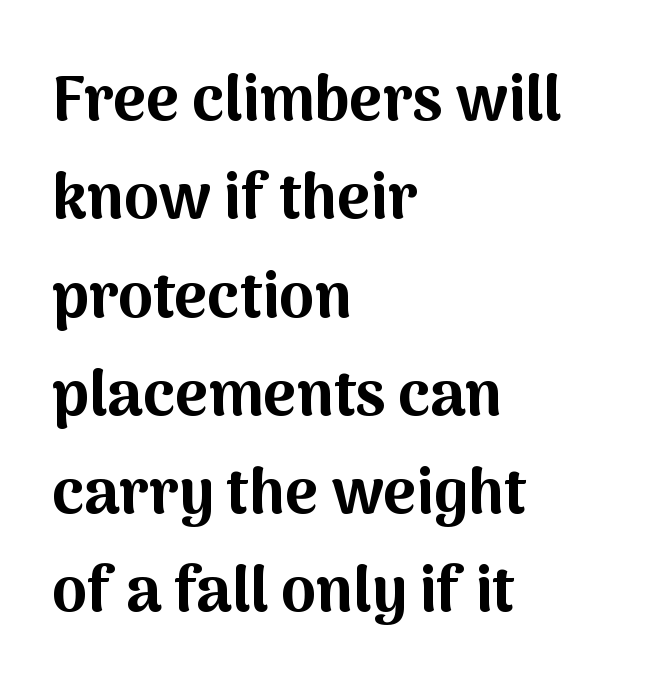
Q: Is the text bold? A: Yes.
Q: Is the text italic (slanted)? A: No, it is upright.
Q: Is the typeface a serif or a sans-serif typeface? A: Sans-serif.
Q: Is the text underlined? A: No.
Q: How is the paragraph aligned? A: Left-aligned.
Q: Is the spacing between letters normal or unusually wide? A: Normal.
Q: Is the spacing between lines tight, normal or loose? A: Normal.
Q: Width (condensed, normal, or wide)? A: Normal.
Q: Stroke contrast? A: Medium.
Q: x-height? A: Medium.
Q: Monospaced? A: No.
